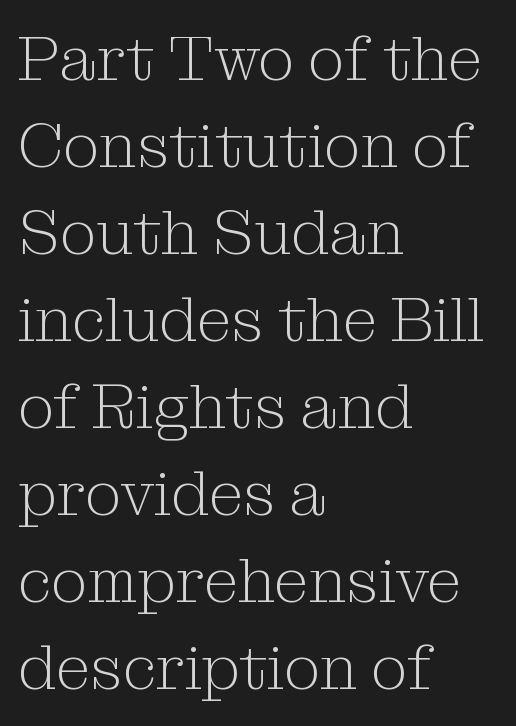
{"serif": "yes", "italic": "no", "bold": "no", "weight": "light", "width": "normal", "stroke_contrast": "medium", "x_height": "medium", "monospaced": "no", "underline": "no", "align": "left", "line_spacing": "normal", "line_spacing_ratio": 1.38, "letter_spacing": "normal", "letter_spacing_em": 0.0, "glyph_px": 63}
